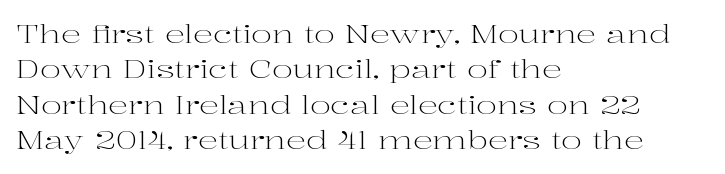
Plain, unruled lines of type. Is the type heavy? It reads as light-to-regular instead. Interline gaps are of average width in this sample. In terms of posture, this sample is upright. These lines are set flush left with a ragged right edge. Nothing unusual about the tracking: characters are spaced as the font intends.
